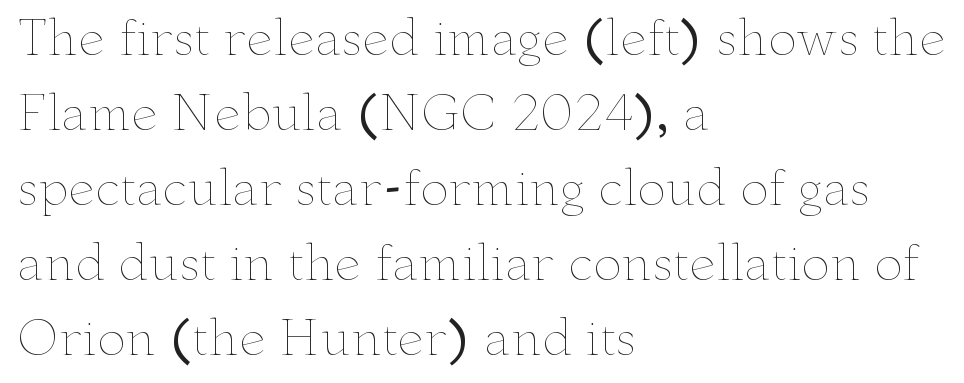
{"italic": "no", "bold": "no", "weight": "thin", "width": "wide", "stroke_contrast": "low", "x_height": "small", "monospaced": "no", "underline": "no", "align": "left", "line_spacing": "normal", "line_spacing_ratio": 1.56, "letter_spacing": "normal", "letter_spacing_em": 0.0, "glyph_px": 48}
